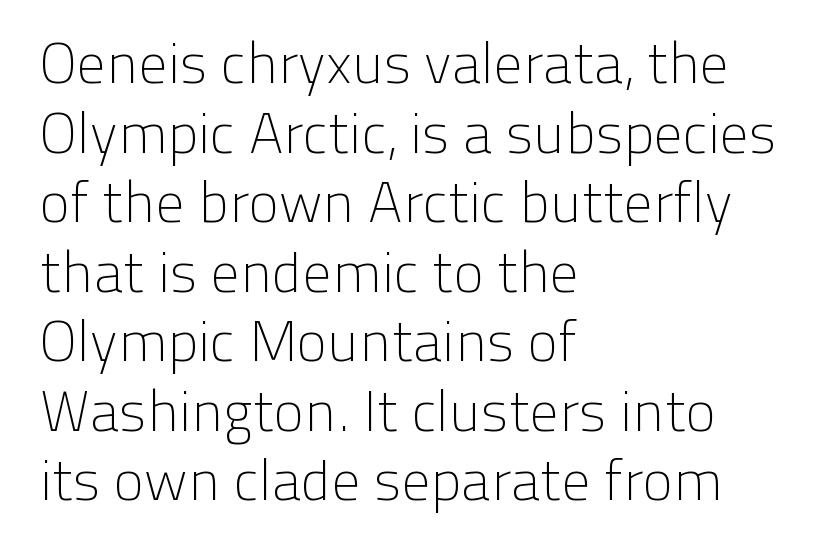
Q: Is the text bold? A: No.
Q: Is the text italic (slanted)? A: No, it is upright.
Q: Is the typeface a serif or a sans-serif typeface? A: Sans-serif.
Q: Is the text underlined? A: No.
Q: How is the paragraph aligned? A: Left-aligned.
Q: Is the spacing between letters normal or unusually wide? A: Normal.
Q: Width (condensed, normal, or wide)? A: Normal.
Q: Stroke contrast? A: Low.
Q: x-height? A: Medium.
Q: Monospaced? A: No.
